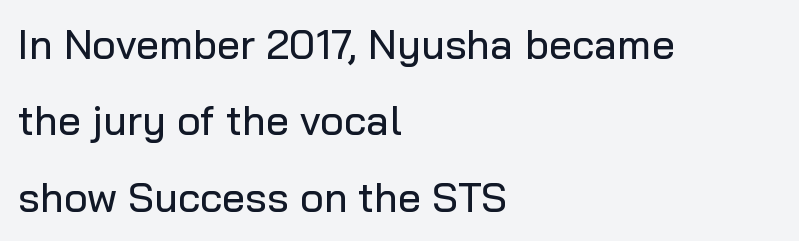
Q: Is the text italic (slanted)? A: No, it is upright.
Q: Is the typeface a serif or a sans-serif typeface? A: Sans-serif.
Q: Is the text underlined? A: No.
Q: How is the paragraph aligned? A: Left-aligned.
Q: Is the spacing between letters normal or unusually wide? A: Normal.
Q: Width (condensed, normal, or wide)? A: Normal.
Q: Stroke contrast? A: Low.
Q: x-height? A: Medium.
Q: Monospaced? A: No.
